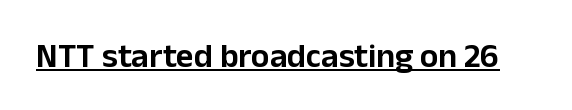
Inter-character spacing is left at the font's built-in metrics. Rendered with straight, roman letterforms. In designer terms, the underline attribute is active on this setting. The face used here is proportionally spaced, like ordinary book or web type.
